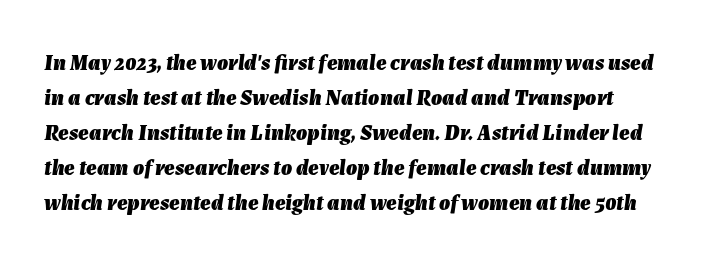
Q: Is the text bold? A: Yes.
Q: Is the text italic (slanted)? A: Yes, it leans right by about 7 degrees.
Q: Is the text underlined? A: No.
Q: Is the spacing between letters normal or unusually wide? A: Normal.
Q: Is the spacing between lines tight, normal or loose? A: Normal.
